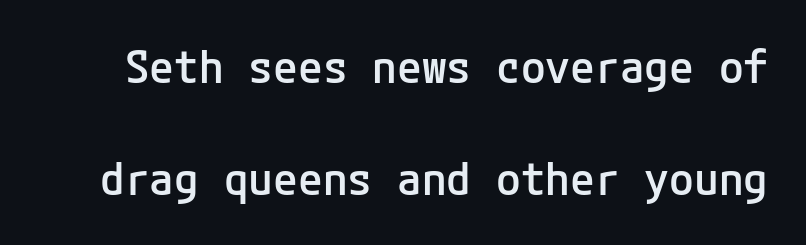
Bare-footed words on every line. The block of text is sparse from top to bottom, with ample space between rows. A semibold gives these letters moderate extra thickness, short of bold. In terms of posture, this sample is upright. The passage shown is typeset with a sans-serif family.
